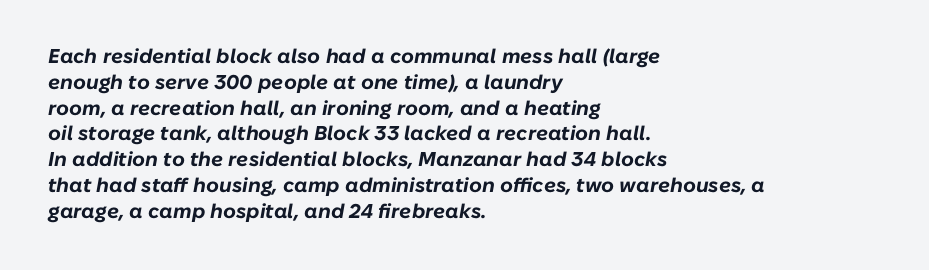
The image shows 20 px bold type, italic (leaning right); set left-aligned, normal line spacing (1.29x), normal letter spacing, not underlined.
